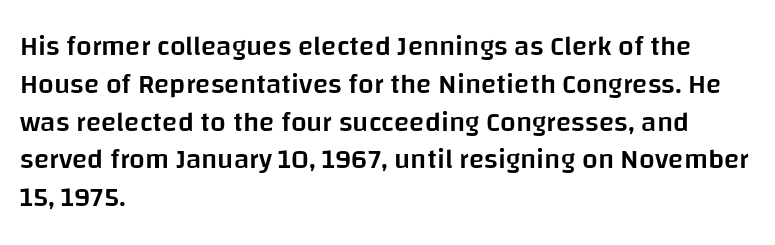
{"serif": "no", "italic": "no", "bold": "semi", "weight": "semibold", "width": "normal", "stroke_contrast": "low", "x_height": "large", "monospaced": "no", "underline": "no", "align": "left", "line_spacing": "normal", "line_spacing_ratio": 1.35, "letter_spacing": "normal", "letter_spacing_em": 0.0, "glyph_px": 28}
